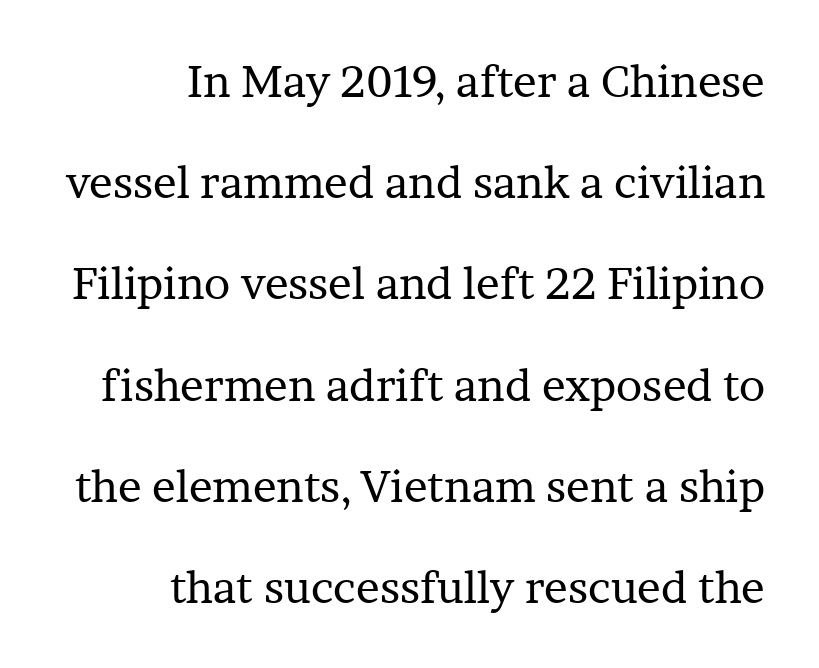
Q: Is the text bold? A: No.
Q: Is the text italic (slanted)? A: No, it is upright.
Q: Is the typeface a serif or a sans-serif typeface? A: Serif.
Q: Is the text underlined? A: No.
Q: How is the paragraph aligned? A: Right-aligned.
Q: Is the spacing between letters normal or unusually wide? A: Normal.
Q: Is the spacing between lines tight, normal or loose? A: Loose.
Q: Width (condensed, normal, or wide)? A: Normal.
Q: Stroke contrast? A: Low.
Q: x-height? A: Medium.
Q: Monospaced? A: No.
